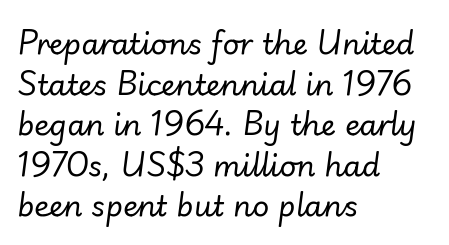
The image shows 29 px regular-weight type, italic (leaning right); set left-aligned, normal line spacing (1.4x), normal letter spacing, not underlined; low stroke contrast and a small x-height.
